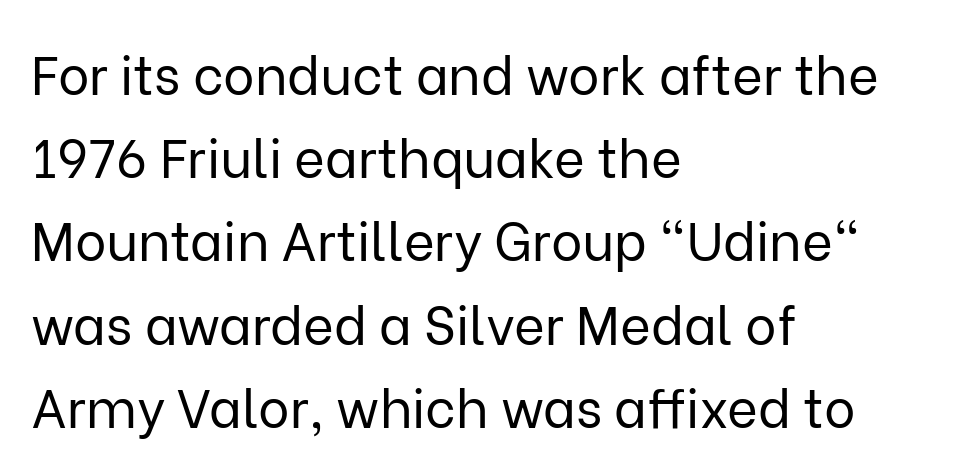
The image shows 53 px regular-weight sans-serif type, upright; set left-aligned, normal line spacing (1.57x), normal letter spacing, not underlined; low stroke contrast and a medium x-height.
